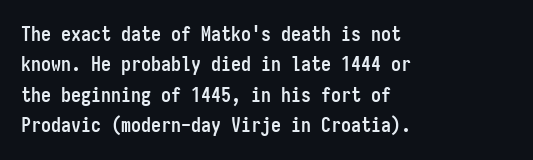
Q: Is the text bold? A: Yes.
Q: Is the text italic (slanted)? A: No, it is upright.
Q: Is the text underlined? A: No.
Q: How is the paragraph aligned? A: Left-aligned.
Q: Is the spacing between letters normal or unusually wide? A: Normal.
Q: Is the spacing between lines tight, normal or loose? A: Normal.
